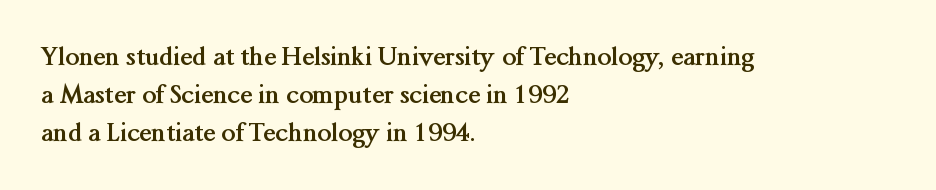
Leftover space on each line is placed entirely after the last word. Normally led — the rows are evenly, conventionally spaced. Type without underlining. Here the glyphs are tracked normally, forming tight word shapes.
